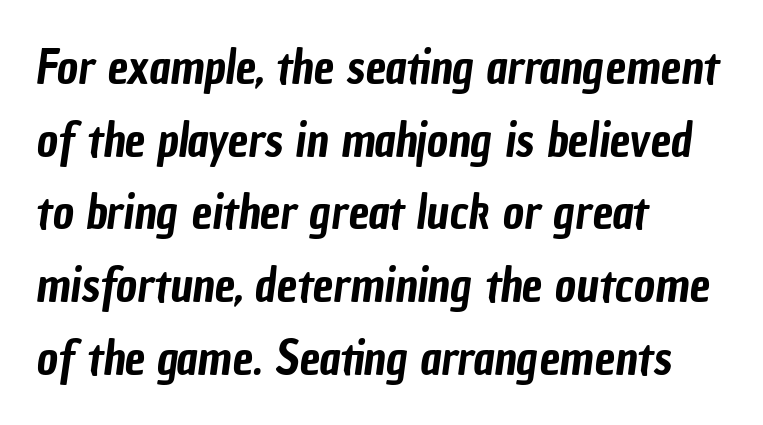
The image shows 46 px condensed sans-serif type; set left-aligned, normal line spacing (1.58x), normal letter spacing, not underlined; low stroke contrast and a medium x-height.
